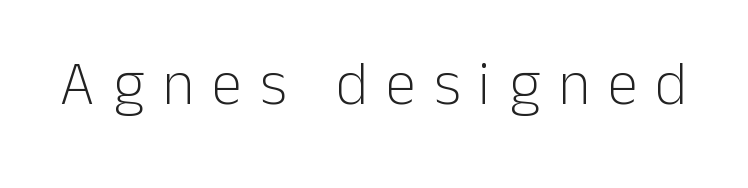
No word sits above an underline. The characters display no serif detailing; their extremities are plain. Students, note that the glyphs here are deliberately spaced far apart. The letters look calm and open, with moderate or lighter stems.
